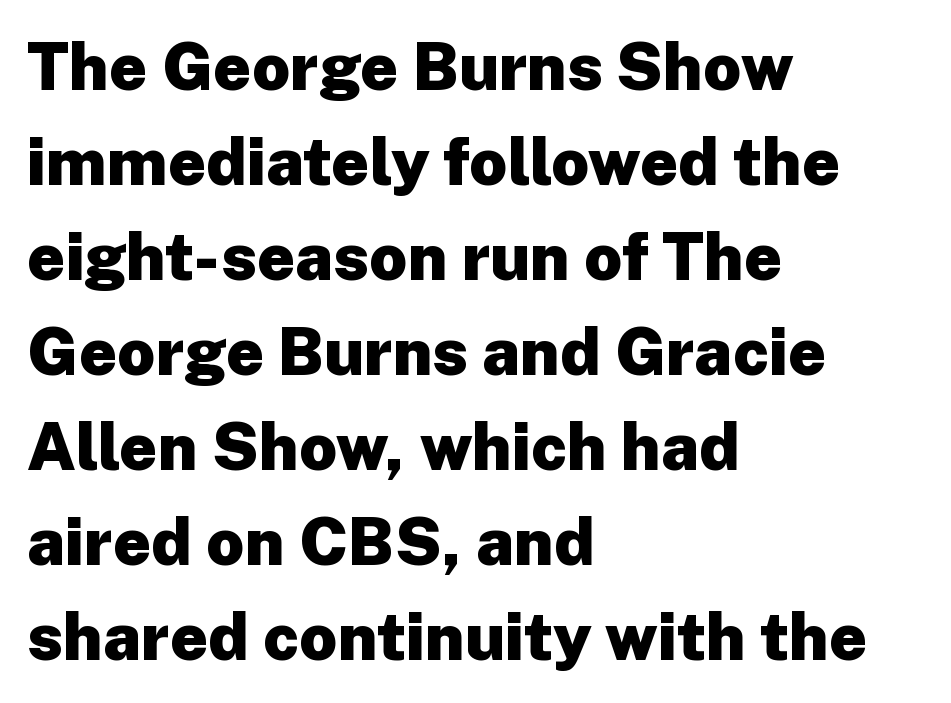
Q: Is the text bold? A: Yes.
Q: Is the text italic (slanted)? A: No, it is upright.
Q: Is the typeface a serif or a sans-serif typeface? A: Sans-serif.
Q: Is the text underlined? A: No.
Q: How is the paragraph aligned? A: Left-aligned.
Q: Is the spacing between letters normal or unusually wide? A: Normal.
Q: Is the spacing between lines tight, normal or loose? A: Normal.
Q: Width (condensed, normal, or wide)? A: Normal.
Q: Stroke contrast? A: Low.
Q: x-height? A: Medium.
Q: Monospaced? A: No.
